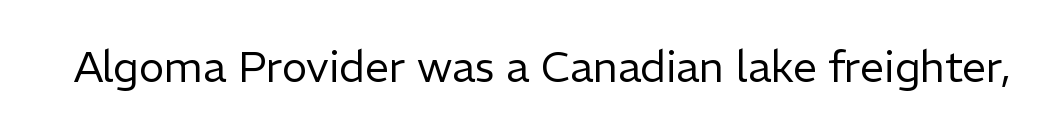
{"serif": "no", "italic": "no", "bold": "no", "weight": "regular", "width": "normal", "stroke_contrast": "low", "x_height": "medium", "monospaced": "no", "underline": "no", "letter_spacing": "normal", "letter_spacing_em": 0.0, "glyph_px": 43}
